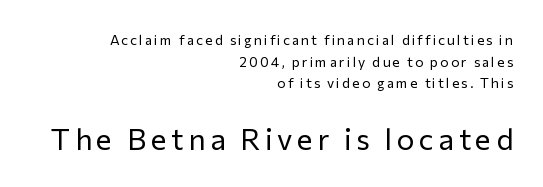
The image shows 30 px regular-weight sans-serif type, upright; set right-aligned, normal line spacing (1.54x), not underlined; the second (bottom) block is 2.14x larger; low stroke contrast and a medium x-height.
